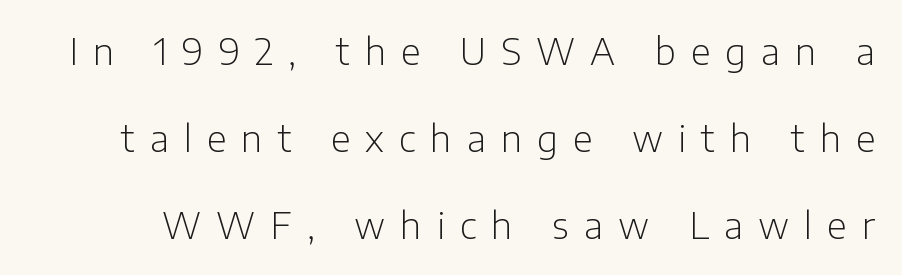
{"serif": "no", "italic": "no", "bold": "no", "weight": "light", "width": "normal", "stroke_contrast": "low", "x_height": "medium", "monospaced": "no", "underline": "no", "line_spacing": "loose", "line_spacing_ratio": 2.42, "letter_spacing": "wide", "letter_spacing_em": 0.42, "glyph_px": 36}
